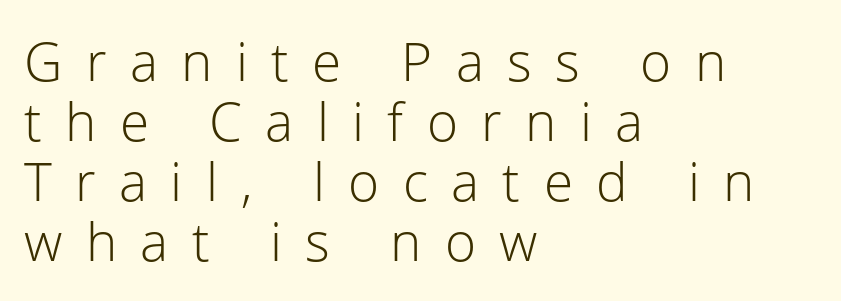
Q: Is the text bold? A: No.
Q: Is the text italic (slanted)? A: No, it is upright.
Q: Is the typeface a serif or a sans-serif typeface? A: Sans-serif.
Q: Is the text underlined? A: No.
Q: How is the paragraph aligned? A: Left-aligned.
Q: Is the spacing between letters normal or unusually wide? A: Unusually wide.
Q: Is the spacing between lines tight, normal or loose? A: Tight.
Q: Width (condensed, normal, or wide)? A: Normal.
Q: Stroke contrast? A: Low.
Q: x-height? A: Medium.
Q: Monospaced? A: No.
